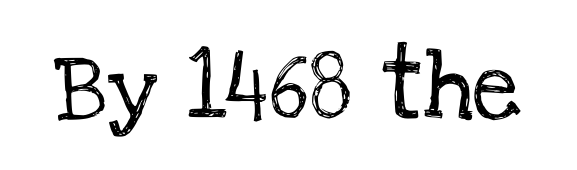
The horizontal fit of the characters is conventional and even. Ordinary non-slanted type is in use. Type without underlining. Do the characters align in a grid? No, the font is proportional.
